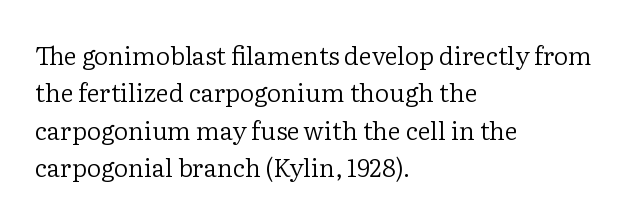
{"italic": "no", "bold": "no", "underline": "no", "align": "left", "line_spacing": "normal", "line_spacing_ratio": 1.5, "letter_spacing": "normal", "letter_spacing_em": 0.0, "glyph_px": 25}
